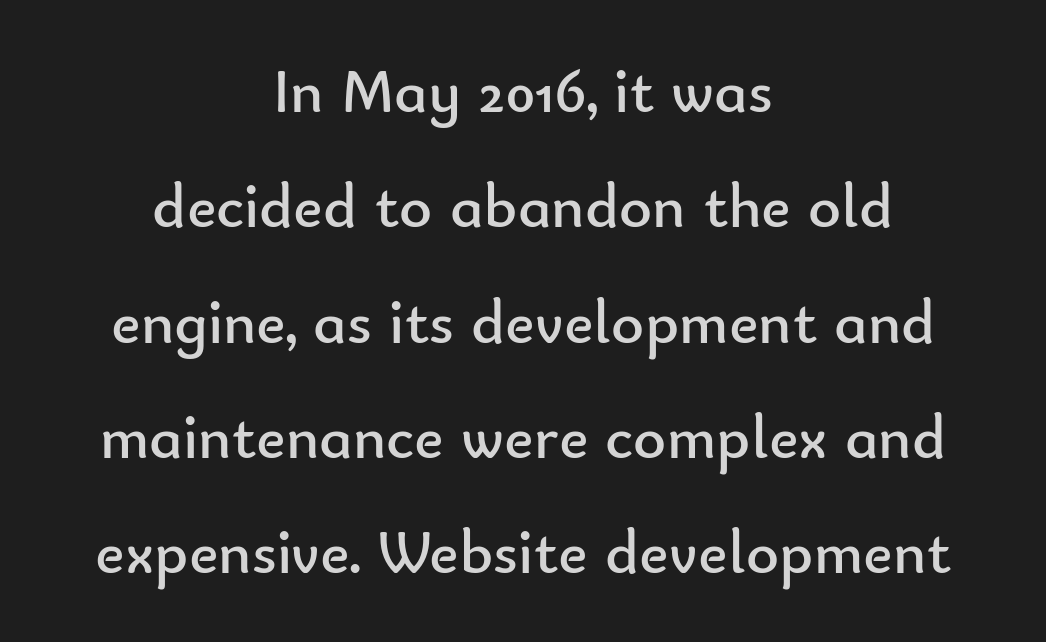
Varying glyph widths throughout — classic text-font behaviour. Lines of text with bare space underneath. In terms of letterspacing, this is plain default setting. The letters stand upright; this is a roman face. Counters stay open thanks to moderate or lighter strokes. This sample is center-justified, so both line endings float freely.
